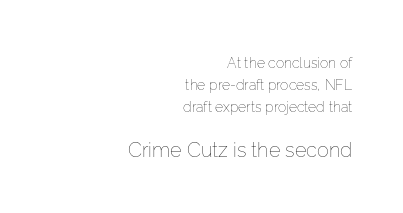
{"italic": "no", "bold": "no", "underline": "no", "align": "right", "line_spacing": "normal", "line_spacing_ratio": 1.56, "letter_spacing": "normal", "letter_spacing_em": 0.0, "larger_block": "second", "size_ratio": 1.43, "glyph_px": 20}
